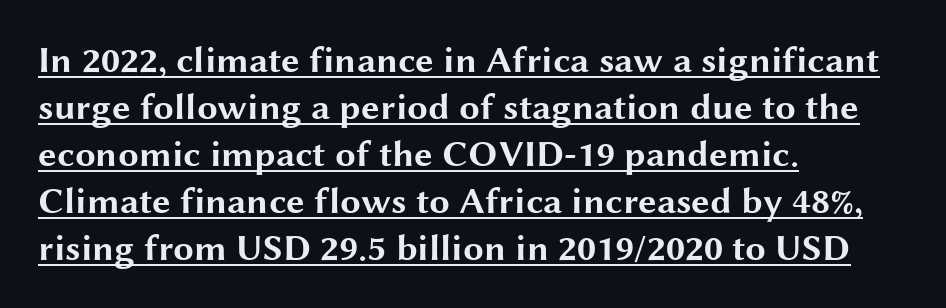
Horizontal alignment here is leftward, the default for most running prose. This sample uses plain, unmodified letter spacing. Note: no serifs on the glyphs. Does a line run under the words? Yes, clearly. Varying glyph widths throughout — classic text-font behaviour.
